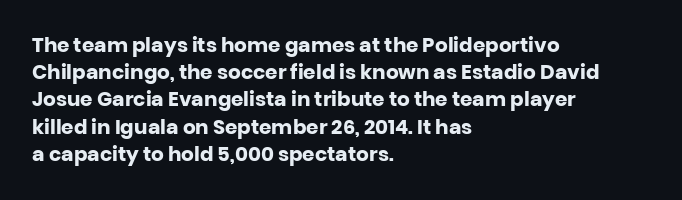
Q: Is the text bold? A: Yes.
Q: Is the text italic (slanted)? A: No, it is upright.
Q: Is the text underlined? A: No.
Q: How is the paragraph aligned? A: Left-aligned.
Q: Is the spacing between letters normal or unusually wide? A: Normal.
Q: Is the spacing between lines tight, normal or loose? A: Normal.
